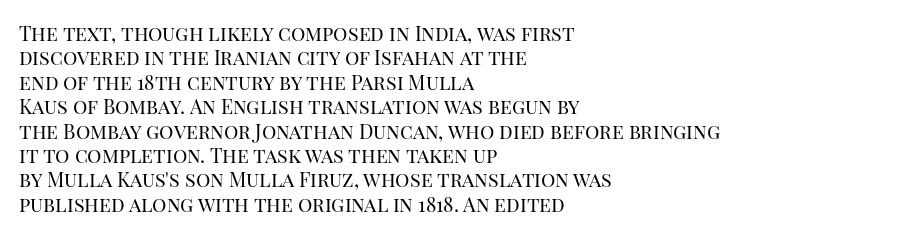
These lines keep a tight, regular rhythm from letter to letter. In CSS terms this would be text-align: left. Weight: in the light-to-regular range. This is roman type, the default non-slanted kind. Decoration check: the copy has no underline.
